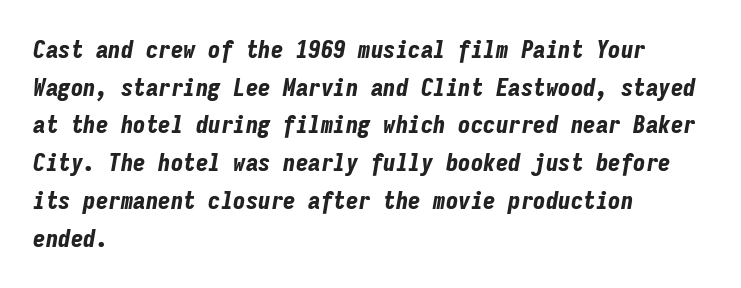
{"italic": "yes", "lean": "right", "slant_degrees": 9, "bold": "yes", "underline": "no", "align": "left", "line_spacing": "normal", "line_spacing_ratio": 1.51, "letter_spacing": "normal", "letter_spacing_em": 0.0, "glyph_px": 25}
